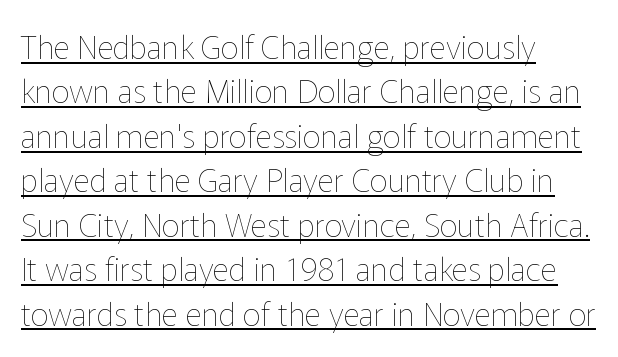
Evenly set lines give the paragraph a standard silhouette. These characters rest on top of a visible drawn line. Letters have the restrained weight of plain body copy at most. This sample has the flowing, uneven cadence of proportional lettering.
